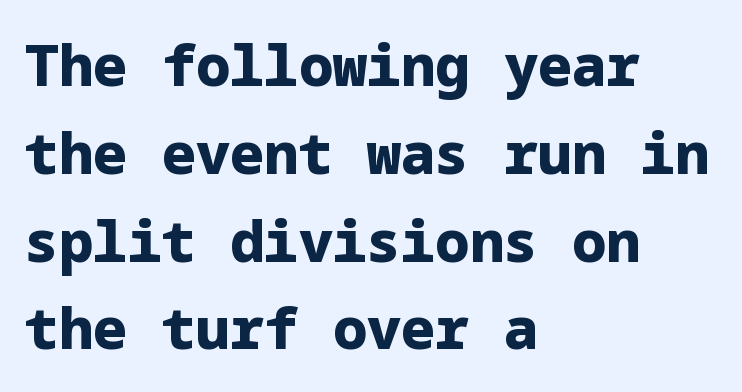
Q: Is the text bold? A: Yes.
Q: Is the text italic (slanted)? A: No, it is upright.
Q: Is the typeface a serif or a sans-serif typeface? A: Sans-serif.
Q: Is the text underlined? A: No.
Q: How is the paragraph aligned? A: Left-aligned.
Q: Is the spacing between letters normal or unusually wide? A: Normal.
Q: Is the spacing between lines tight, normal or loose? A: Normal.
Q: Width (condensed, normal, or wide)? A: Normal.
Q: Stroke contrast? A: Low.
Q: x-height? A: Medium.
